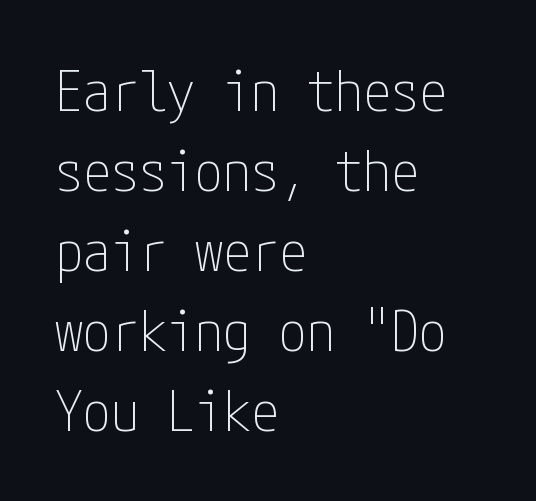
{"serif": "no", "italic": "no", "bold": "no", "weight": "thin", "width": "condensed", "stroke_contrast": "low", "x_height": "medium", "underline": "no", "align": "left", "line_spacing": "normal", "line_spacing_ratio": 1.43, "letter_spacing": "normal", "letter_spacing_em": 0.0, "glyph_px": 56}
